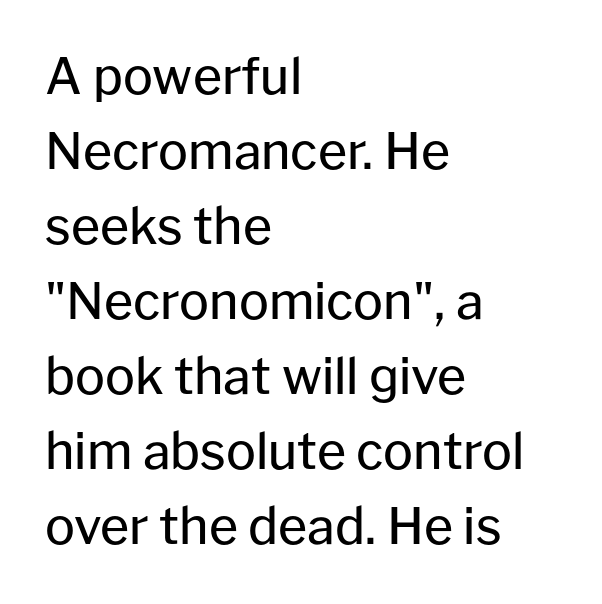
The image shows 50 px regular-weight sans-serif type, upright; set left-aligned, normal line spacing (1.5x), normal letter spacing, not underlined; low stroke contrast and a medium x-height.
